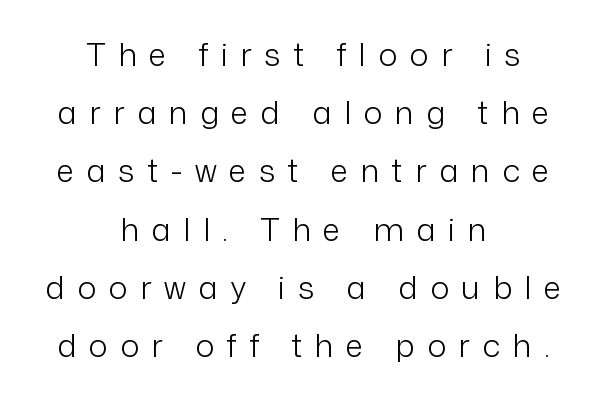
Q: Is the text bold? A: No.
Q: Is the text italic (slanted)? A: No, it is upright.
Q: Is the typeface a serif or a sans-serif typeface? A: Sans-serif.
Q: Is the text underlined? A: No.
Q: How is the paragraph aligned? A: Centered.
Q: Is the spacing between letters normal or unusually wide? A: Unusually wide.
Q: Width (condensed, normal, or wide)? A: Normal.
Q: Stroke contrast? A: Low.
Q: x-height? A: Medium.
Q: Monospaced? A: No.
